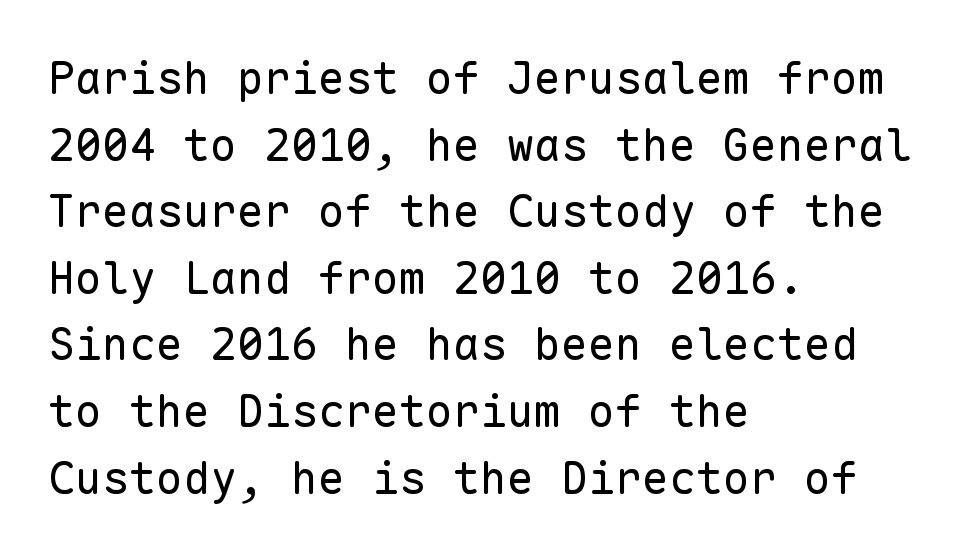
{"serif": "no", "italic": "no", "bold": "no", "weight": "regular", "width": "normal", "stroke_contrast": "low", "x_height": "medium", "monospaced": "yes", "underline": "no", "align": "left", "line_spacing": "normal", "line_spacing_ratio": 1.48, "letter_spacing": "normal", "letter_spacing_em": 0.0, "glyph_px": 45}
